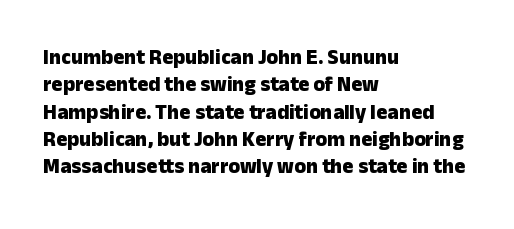
Q: Is the text bold? A: Yes.
Q: Is the text italic (slanted)? A: No, it is upright.
Q: Is the text underlined? A: No.
Q: How is the paragraph aligned? A: Left-aligned.
Q: Is the spacing between letters normal or unusually wide? A: Normal.
Q: Is the spacing between lines tight, normal or loose? A: Normal.
